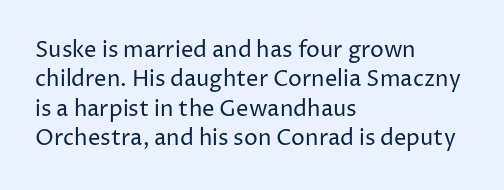
Bare-footed words on every line. Every stem runs plumb, perpendicular to the baseline. The typesetting does not lean heavy: it is not bold. Tracking value appears to be zero — textbook default spacing. The vertical gap from one line to the next is medium.
